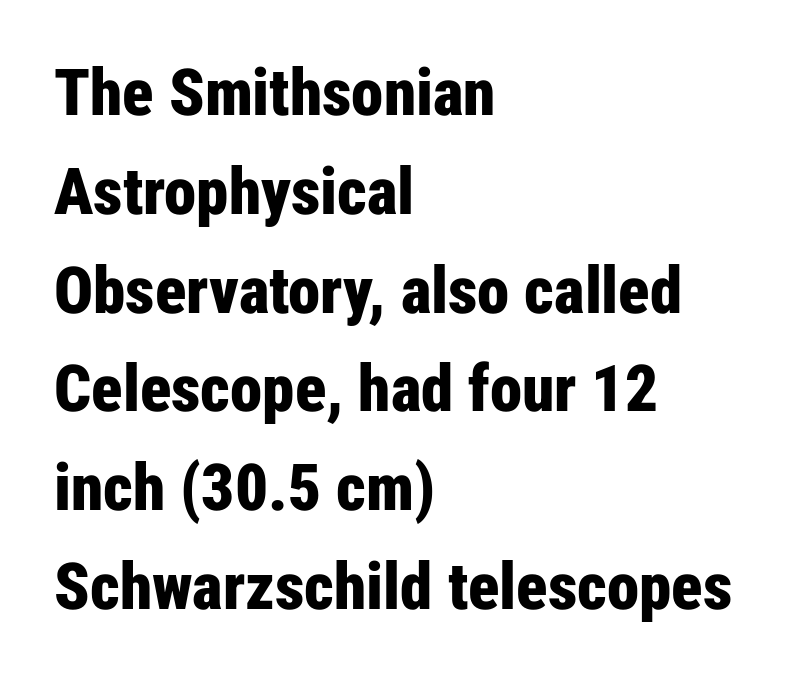
Note the varied advance widths — an 'i' is clearly narrower than an 'm'. The typeface chosen for these lines omits serifs. Posture: vertical. Letter spacing: default. A full-strength bold gives these letters their thick strokes.
